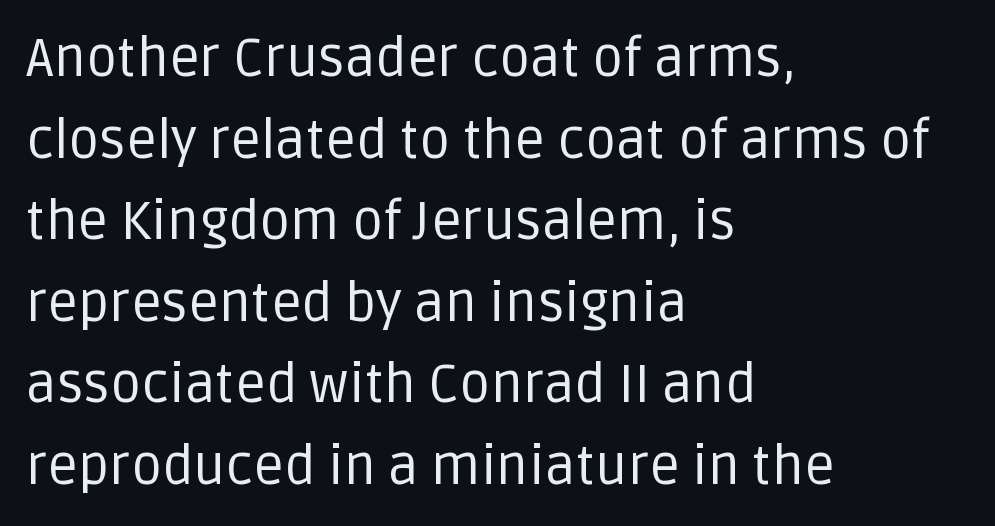
{"serif": "no", "italic": "no", "bold": "no", "weight": "regular", "width": "normal", "stroke_contrast": "low", "x_height": "large", "monospaced": "no", "underline": "no", "align": "left", "line_spacing": "normal", "line_spacing_ratio": 1.51, "letter_spacing": "normal", "letter_spacing_em": 0.0, "glyph_px": 54}
